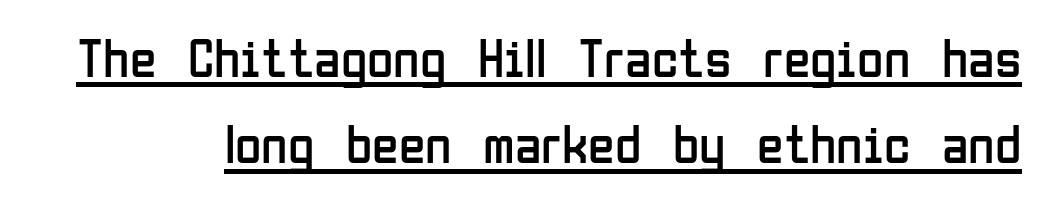
{"serif": "no", "italic": "no", "bold": "no", "weight": "regular", "width": "condensed", "stroke_contrast": "low", "x_height": "medium", "monospaced": "no", "underline": "yes", "line_spacing": "normal", "line_spacing_ratio": 1.6, "letter_spacing": "normal", "letter_spacing_em": 0.0, "glyph_px": 54}
